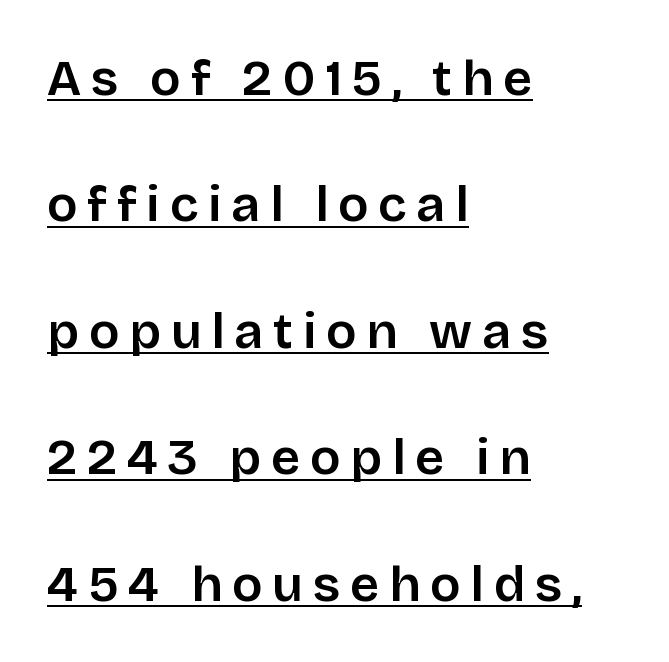
{"serif": "no", "italic": "no", "width": "normal", "stroke_contrast": "low", "x_height": "large", "monospaced": "no", "underline": "yes", "align": "left", "line_spacing": "loose", "line_spacing_ratio": 2.48, "glyph_px": 51}
